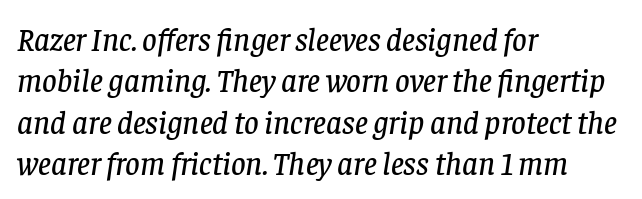
Old-style or modern, the face here clearly has serifs. The typesetter chose a ragged-right arrangement here. Default kerning and tracking; the words read as compact shapes. No word sits above an underline. Vertically, the passage feels balanced, rows spaced as you'd expect. Spacing verdict: proportional, widths tailored to each character.
